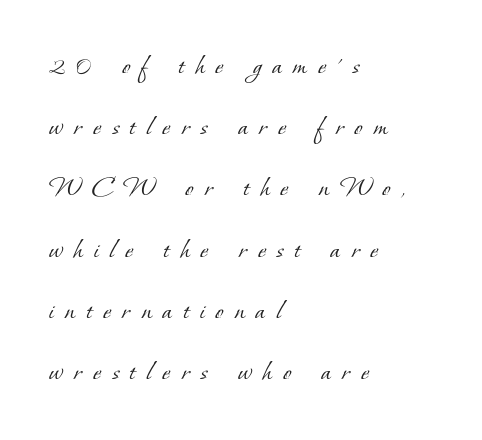
Q: Is the text bold? A: No.
Q: Is the typeface a serif or a sans-serif typeface? A: Serif.
Q: Is the text underlined? A: No.
Q: How is the paragraph aligned? A: Left-aligned.
Q: Is the spacing between letters normal or unusually wide? A: Unusually wide.
Q: Is the spacing between lines tight, normal or loose? A: Loose.
Q: Width (condensed, normal, or wide)? A: Normal.
Q: Stroke contrast? A: Low.
Q: x-height? A: Small.
Q: Monospaced? A: No.
